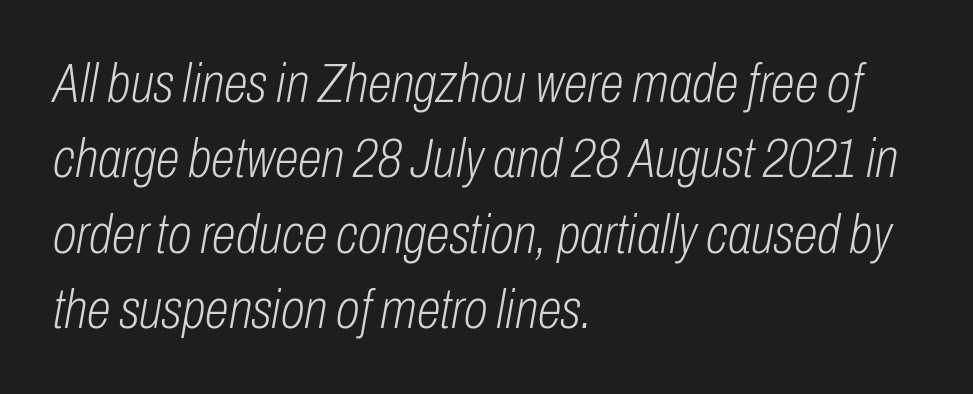
Successive baselines arrive at the customary interval. Weight: in the light-to-regular range. Descenders hang freely into open space. Spacing between characters is what you'd get straight out of the box. These lines are rendered in a variable-pitch font.
